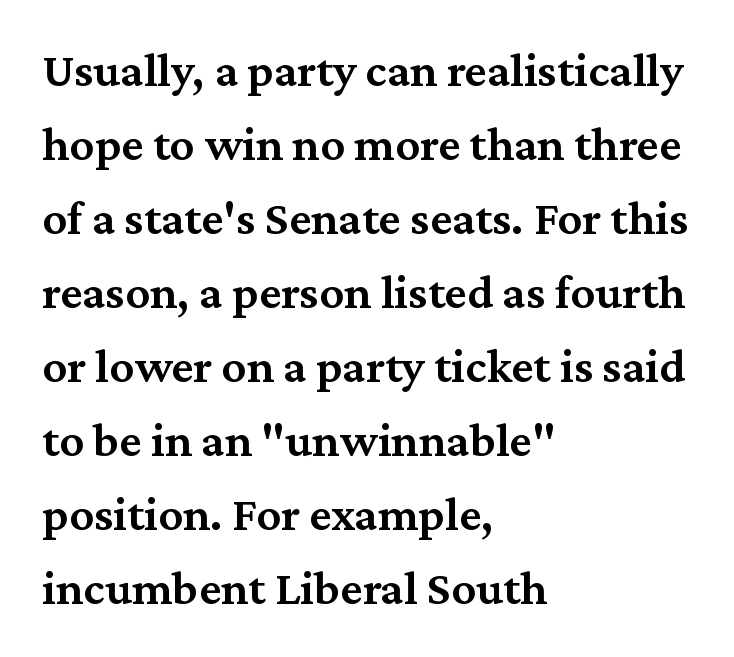
The zone under the glyphs is completely vacant. The rendering uses a moderate line-height, typical for paragraphs. In terms of posture, this sample is upright. The rendering uses natural spacing where letterforms have individual widths. Old-style or modern, the face here clearly has serifs. In terms of weight, the rendering is demibold, just under bold.
